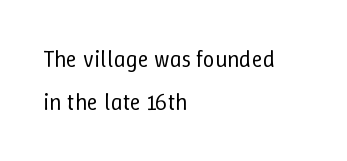
Characters follow at the spacing the type designer built in. The compositor pushed each line to the left boundary. No chunkiness to these letters — they're not bold. The font's upright variant was chosen for this text. The gap between lines stays unmarked.
